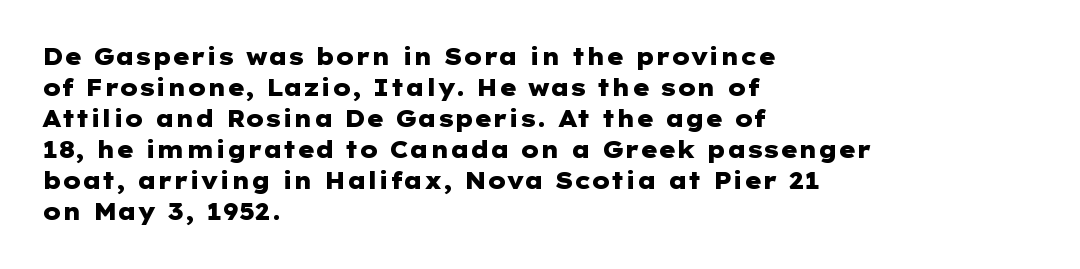
The image shows 23 px bold type, upright; set left-aligned, normal line spacing (1.35x), normal letter spacing, not underlined.
